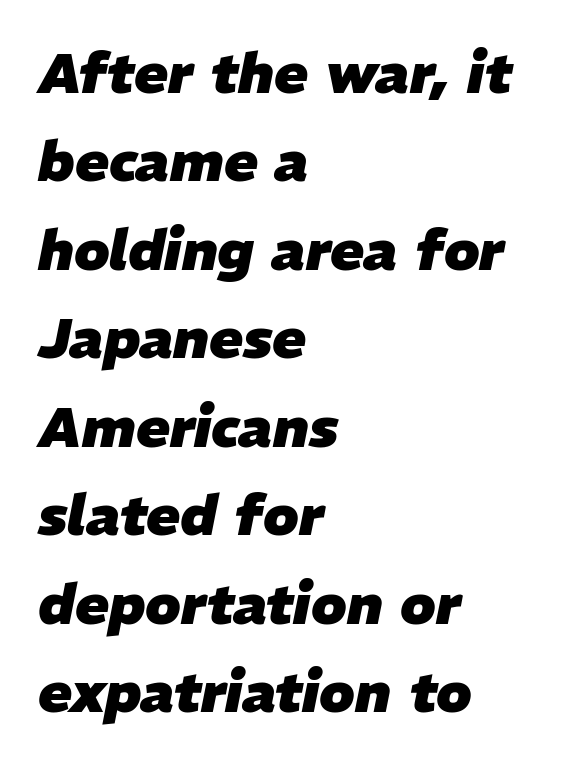
{"italic": "yes", "lean": "right", "slant_degrees": 11, "bold": "yes", "weight": "heavy", "width": "normal", "stroke_contrast": "low", "x_height": "medium", "monospaced": "no", "underline": "no", "align": "left", "line_spacing": "normal", "line_spacing_ratio": 1.58, "letter_spacing": "normal", "letter_spacing_em": 0.0, "glyph_px": 56}
